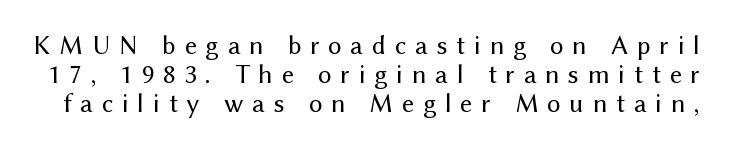
Q: Is the text bold? A: No.
Q: Is the text italic (slanted)? A: No, it is upright.
Q: Is the text underlined? A: No.
Q: Is the spacing between letters normal or unusually wide? A: Unusually wide.
Q: Is the spacing between lines tight, normal or loose? A: Tight.
